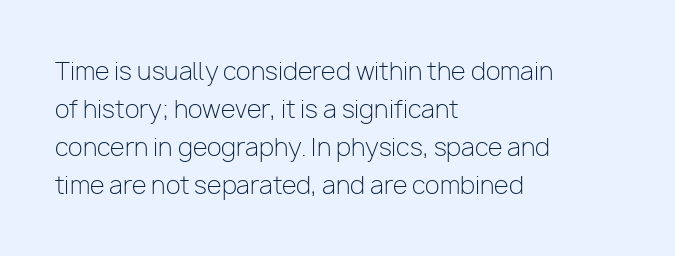
The image shows 24 px text type, upright; set left-aligned, normal line spacing (1.58x), normal letter spacing, not underlined.
